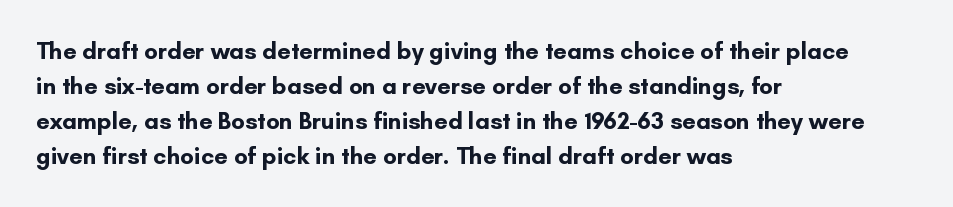
A classic flush-left, rag-right setting is used for this passage. The strokes are fattened all the way to bold. Plain, unruled lines of type. Tracking value appears to be zero — textbook default spacing.
